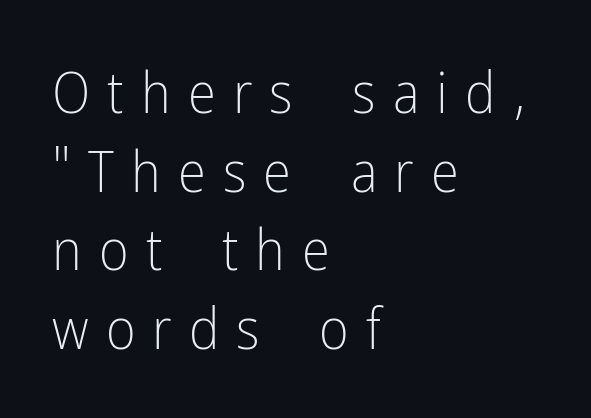
Weight: in the light-to-regular range. The rendering anchors every line to the left-hand side. Style check: upright. The typeface chosen for these lines omits serifs. The rendering uses a moderate line-height, typical for paragraphs. Rule under the text: the space is simply empty.
